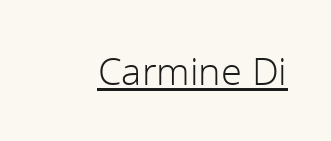
Q: Is the text bold? A: No.
Q: Is the text italic (slanted)? A: No, it is upright.
Q: Is the typeface a serif or a sans-serif typeface? A: Sans-serif.
Q: Is the text underlined? A: Yes.
Q: Is the spacing between letters normal or unusually wide? A: Normal.
Q: Width (condensed, normal, or wide)? A: Normal.
Q: x-height? A: Medium.
Q: Monospaced? A: No.
